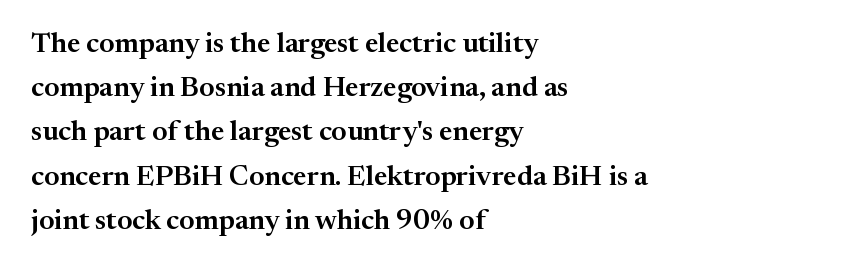
The image shows 28 px serif type, upright; set left-aligned, normal line spacing (1.58x), normal letter spacing, not underlined; medium stroke contrast and a medium x-height.
